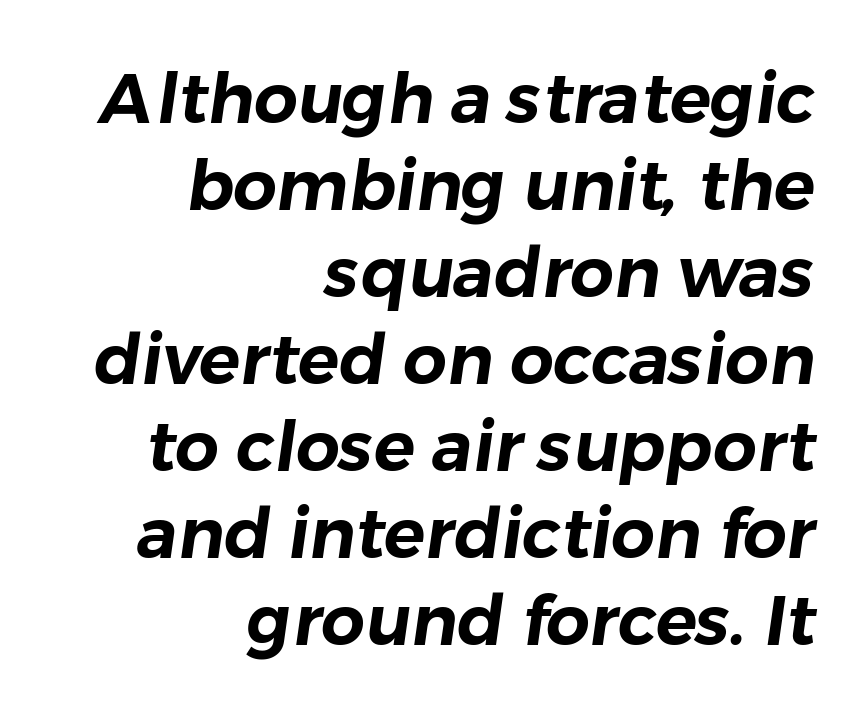
The rendering keeps characters at their native spacing. Examine the stroke ends and you'll find no serifs. A typesetter would call this proportional, since set widths differ per character. Bare-footed words on every line. Summary of vertical rhythm: regular, with standard interline spacing.
